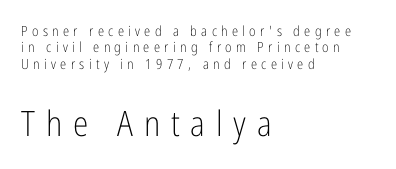
{"serif": "no", "italic": "no", "bold": "no", "weight": "light", "width": "condensed", "stroke_contrast": "low", "x_height": "medium", "monospaced": "no", "underline": "no", "align": "left", "line_spacing_ratio": 1.17, "letter_spacing": "wide", "letter_spacing_em": 0.31, "larger_block": "second", "size_ratio": 2.5, "glyph_px": 35}
